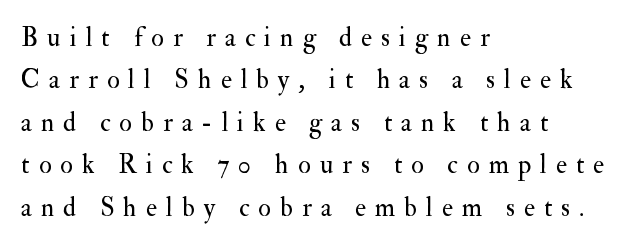
Q: Is the text bold? A: No.
Q: Is the text italic (slanted)? A: No, it is upright.
Q: Is the text underlined? A: No.
Q: How is the paragraph aligned? A: Left-aligned.
Q: Is the spacing between letters normal or unusually wide? A: Unusually wide.
Q: Is the spacing between lines tight, normal or loose? A: Normal.
